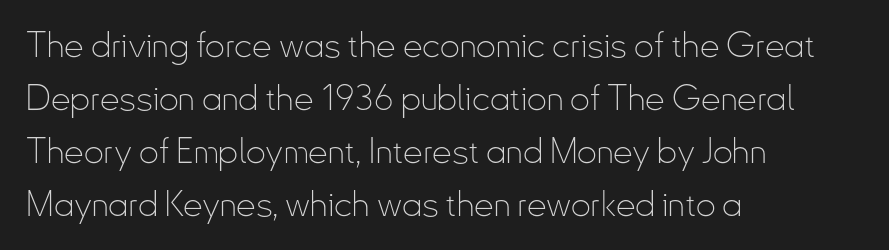
The passage is arranged the way most books set body copy — flush left. This sample uses a sans-serif face. Weight: not bold — regular or lighter. The line-height multiplier appears to be the usual default. Spacing verdict: proportional, widths tailored to each character.
